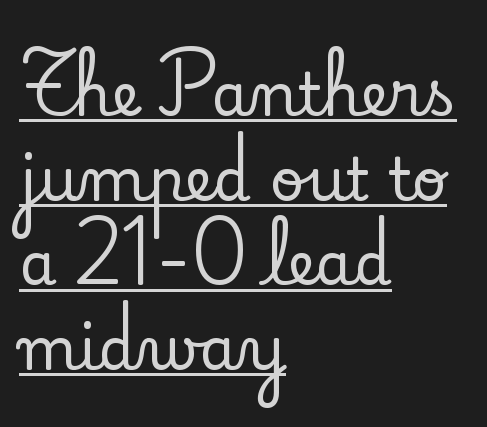
The image shows 60 px serif type, upright; set left-aligned, normal line spacing (1.41x), normal letter spacing, underlined; low stroke contrast and a small x-height.
